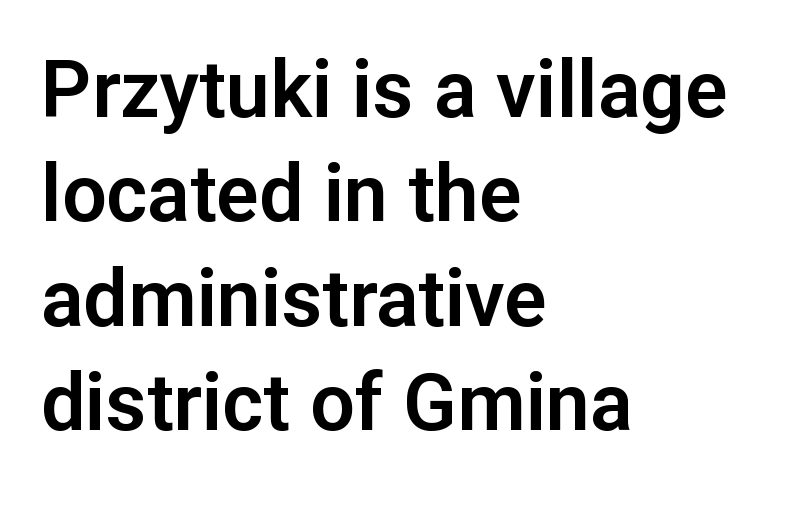
Normally led — the rows are evenly, conventionally spaced. A typesetter would call this proportional, since set widths differ per character. The rag falls on the right side of this text block. Posture: vertical. The tracking reads as untouched default to a designer's eye. Does the type have serifs? No, each stem ends abruptly.
